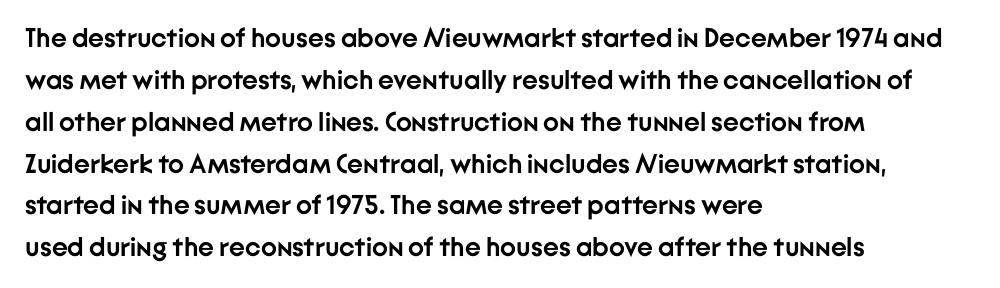
{"italic": "no", "bold": "yes", "underline": "no", "align": "left", "line_spacing": "normal", "line_spacing_ratio": 1.55, "letter_spacing": "normal", "letter_spacing_em": 0.0, "glyph_px": 27}
